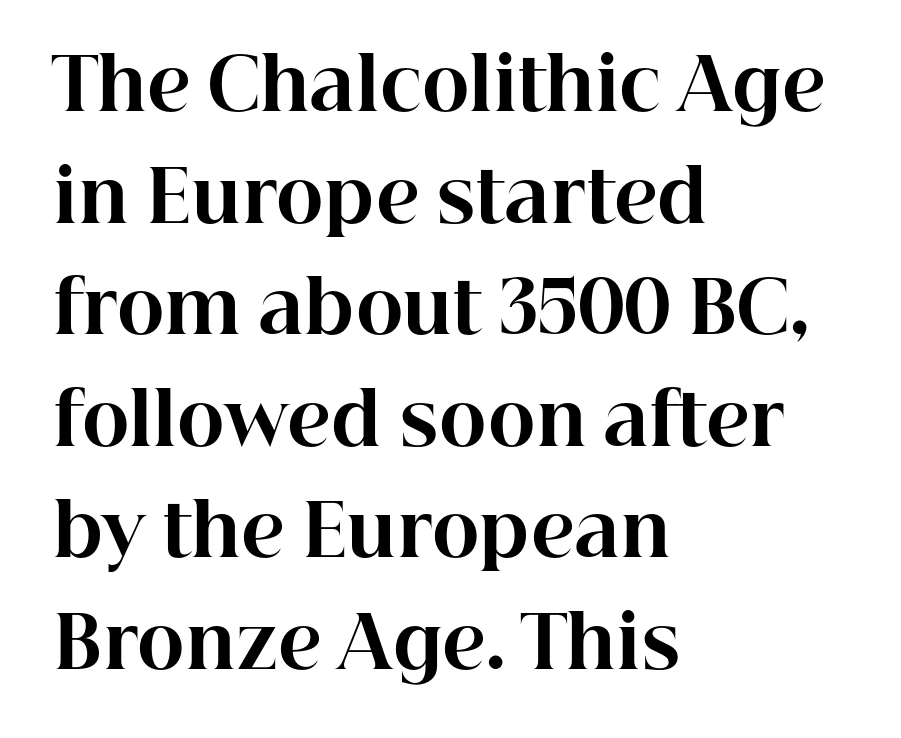
{"serif": "yes", "italic": "no", "bold": "yes", "weight": "bold", "width": "normal", "stroke_contrast": "high", "x_height": "medium", "monospaced": "no", "underline": "no", "align": "left", "line_spacing": "normal", "line_spacing_ratio": 1.55, "letter_spacing": "normal", "letter_spacing_em": 0.0, "glyph_px": 72}
